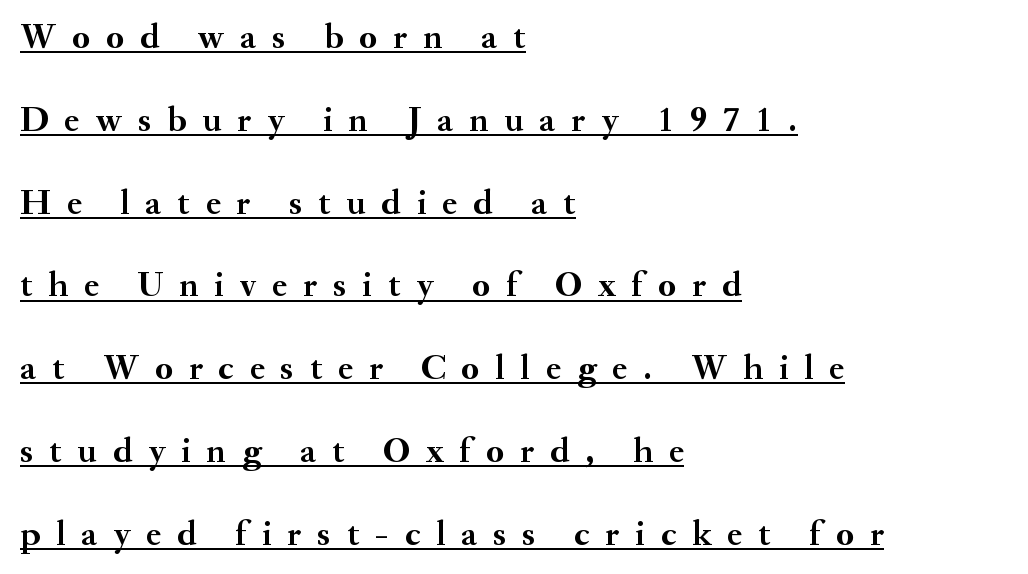
A typesetter would call this proportional, since set widths differ per character. Students, observe: this is what heavily led, spacious text looks like. The glyphs are accompanied by a horizontal stroke just below them. Which margin do the lines hug? The left one — the right edge is uneven. In terms of weight, the rendering is a true, heavy bold. What stands out about the letter spacing? Its width — letters are far apart.
